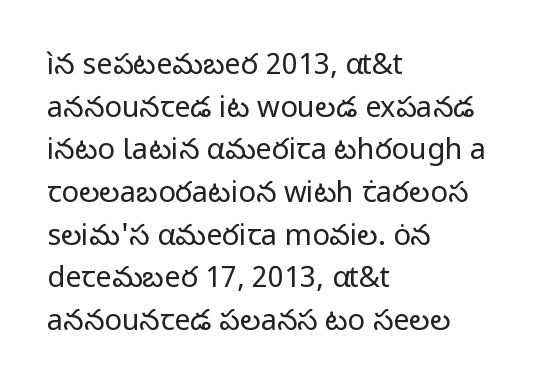
{"serif": "no", "italic": "no", "bold": "no", "weight": "regular", "width": "normal", "stroke_contrast": "low", "x_height": "medium", "monospaced": "no", "underline": "no", "align": "left", "line_spacing": "normal", "line_spacing_ratio": 1.47, "letter_spacing": "normal", "letter_spacing_em": 0.0, "glyph_px": 29}
